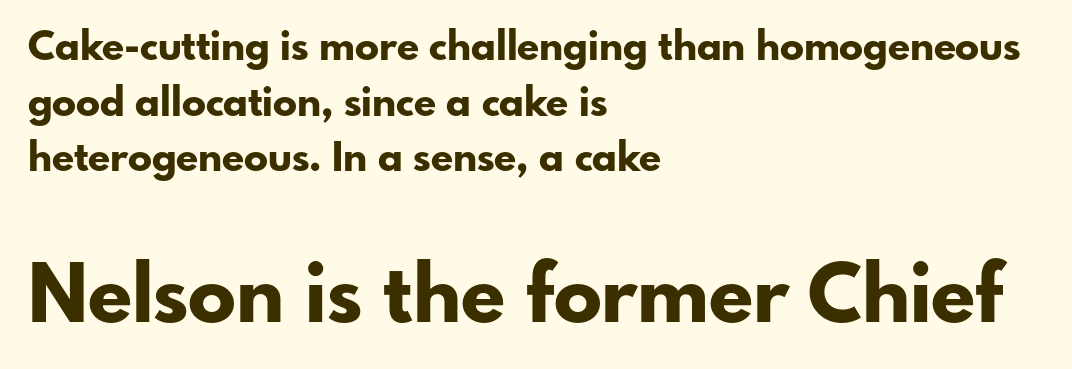
{"serif": "no", "italic": "no", "bold": "yes", "weight": "bold", "width": "normal", "stroke_contrast": "low", "x_height": "small", "monospaced": "no", "underline": "no", "align": "left", "line_spacing": "normal", "line_spacing_ratio": 1.39, "letter_spacing": "normal", "letter_spacing_em": 0.0, "larger_block": "second", "size_ratio": 2.0, "glyph_px": 80}
